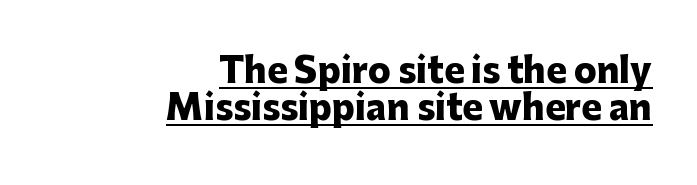
Q: Is the text bold? A: Yes.
Q: Is the text italic (slanted)? A: No, it is upright.
Q: Is the typeface a serif or a sans-serif typeface? A: Sans-serif.
Q: Is the text underlined? A: Yes.
Q: How is the paragraph aligned? A: Right-aligned.
Q: Is the spacing between letters normal or unusually wide? A: Normal.
Q: Is the spacing between lines tight, normal or loose? A: Tight.
Q: Width (condensed, normal, or wide)? A: Normal.
Q: Stroke contrast? A: Low.
Q: x-height? A: Medium.
Q: Monospaced? A: No.
